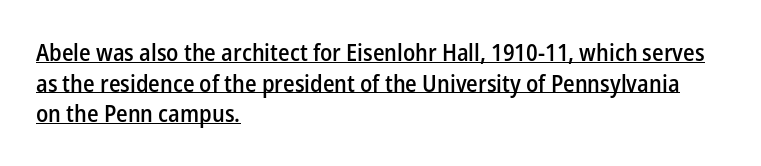
The image shows 23 px text type, upright; set left-aligned, normal line spacing (1.33x), normal letter spacing, underlined.
